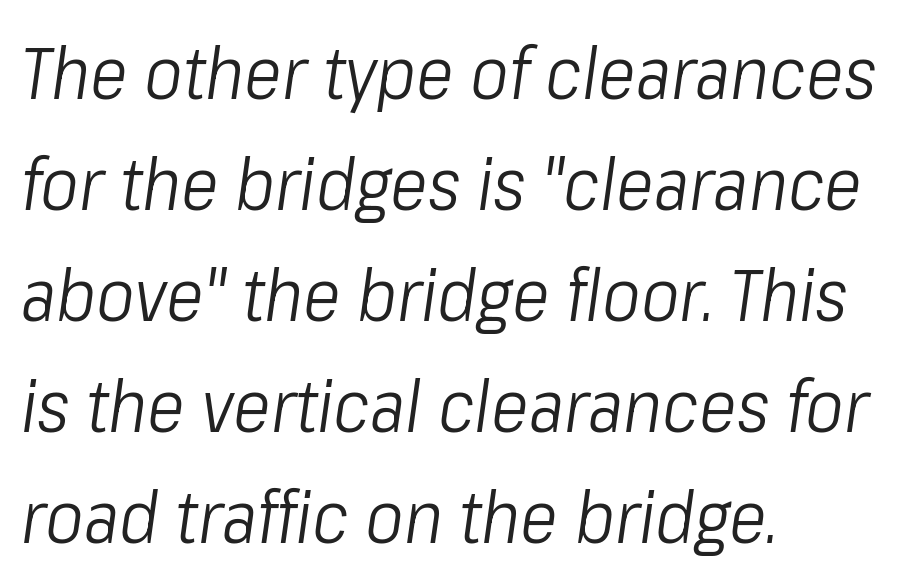
{"italic": "yes", "lean": "right", "slant_degrees": 8, "bold": "no", "weight": "light", "width": "condensed", "stroke_contrast": "low", "x_height": "medium", "monospaced": "no", "underline": "no", "align": "left", "line_spacing": "normal", "line_spacing_ratio": 1.54, "letter_spacing": "normal", "letter_spacing_em": 0.0, "glyph_px": 72}
